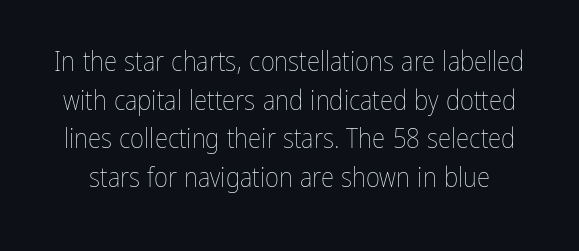
Q: Is the text bold? A: No.
Q: Is the text italic (slanted)? A: No, it is upright.
Q: Is the text underlined? A: No.
Q: Is the spacing between letters normal or unusually wide? A: Normal.
Q: Is the spacing between lines tight, normal or loose? A: Normal.
